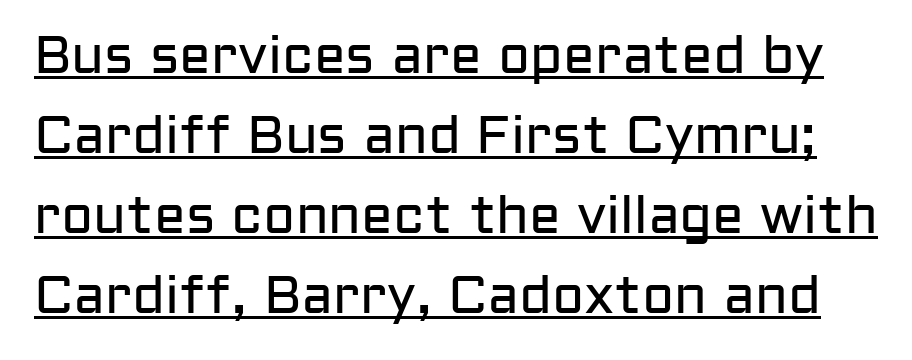
You could not count columns in this text — the font is proportionally spaced. In designer terms, the underline attribute is active on this setting. A typesetter would call this leading conventional body-copy spacing. Does extra space separate the letters? No, they use regular spacing. The characters are drawn with everyday or finer stroke widths.
